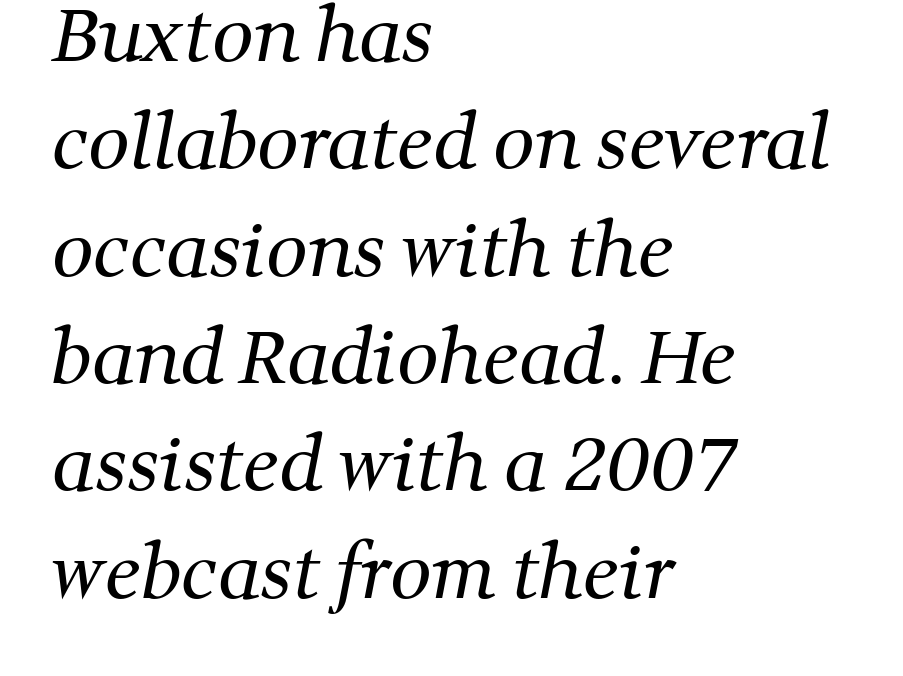
Q: Is the text bold? A: No.
Q: Is the typeface a serif or a sans-serif typeface? A: Serif.
Q: Is the text underlined? A: No.
Q: How is the paragraph aligned? A: Left-aligned.
Q: Is the spacing between letters normal or unusually wide? A: Normal.
Q: Is the spacing between lines tight, normal or loose? A: Normal.
Q: Width (condensed, normal, or wide)? A: Normal.
Q: Stroke contrast? A: Medium.
Q: x-height? A: Medium.
Q: Monospaced? A: No.
